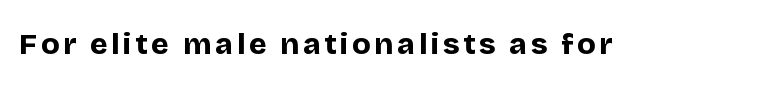
The passage shown is typed in a proportional face where columns would drift. The strip under each line holds only bare page. This is the regular roman posture of the typeface. Weight check: bold — yes, fully.
